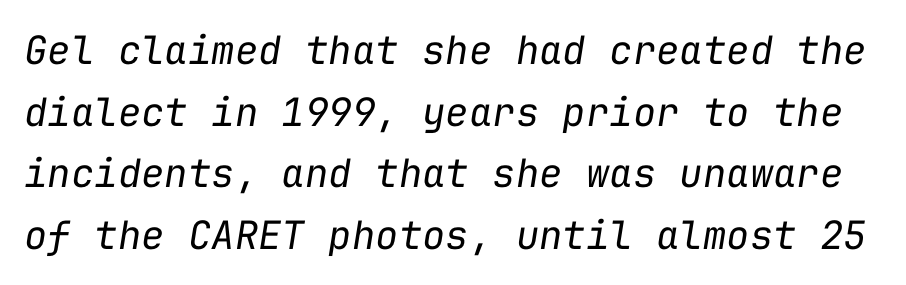
Q: Is the text bold? A: No.
Q: Is the text italic (slanted)? A: Yes, it leans right by about 9 degrees.
Q: Is the text underlined? A: No.
Q: Is the spacing between letters normal or unusually wide? A: Normal.
Q: Is the spacing between lines tight, normal or loose? A: Normal.
Q: Width (condensed, normal, or wide)? A: Normal.
Q: Stroke contrast? A: Low.
Q: x-height? A: Medium.
Q: Monospaced? A: Yes.
